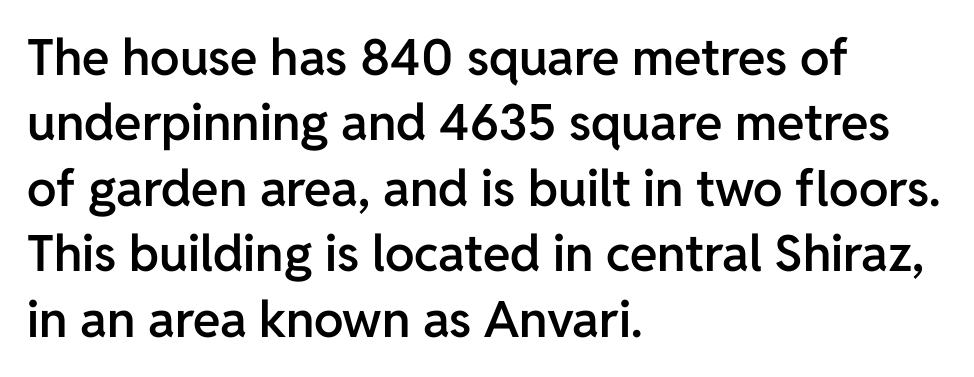
{"serif": "no", "italic": "no", "bold": "semi", "weight": "semibold", "width": "normal", "stroke_contrast": "low", "x_height": "medium", "monospaced": "no", "underline": "no", "align": "left", "line_spacing": "normal", "line_spacing_ratio": 1.31, "letter_spacing": "normal", "letter_spacing_em": 0.0, "glyph_px": 50}
